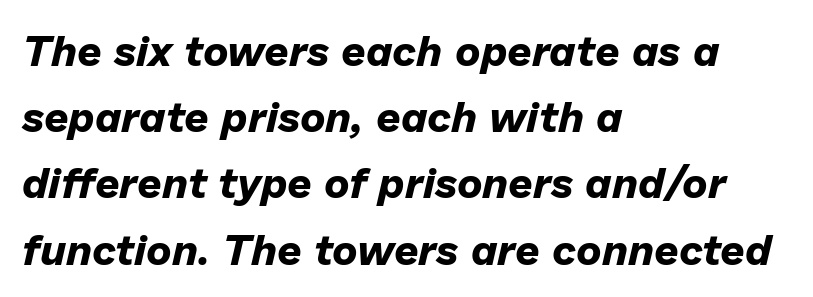
Q: Is the text bold? A: Yes.
Q: Is the text italic (slanted)? A: Yes, it leans right by about 13 degrees.
Q: Is the text underlined? A: No.
Q: How is the paragraph aligned? A: Left-aligned.
Q: Is the spacing between letters normal or unusually wide? A: Normal.
Q: Is the spacing between lines tight, normal or loose? A: Normal.
Q: Width (condensed, normal, or wide)? A: Normal.
Q: Stroke contrast? A: Low.
Q: x-height? A: Medium.
Q: Monospaced? A: No.
